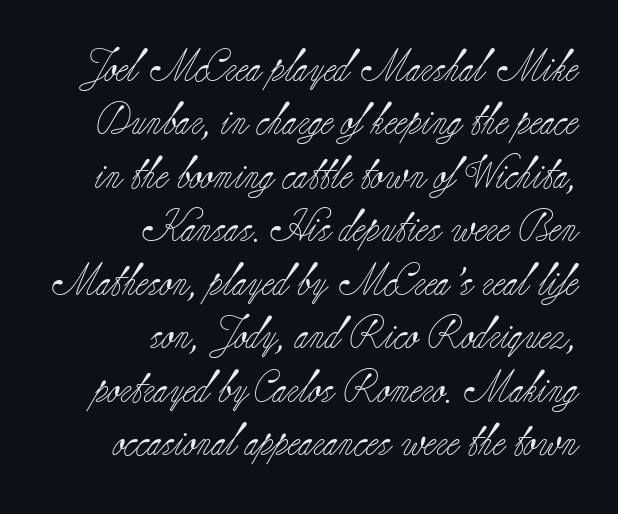
{"serif": "yes", "bold": "no", "weight": "light", "width": "normal", "stroke_contrast": "low", "x_height": "small", "monospaced": "no", "underline": "no", "align": "right", "line_spacing": "normal", "line_spacing_ratio": 1.67, "letter_spacing": "normal", "letter_spacing_em": 0.0, "glyph_px": 32}
